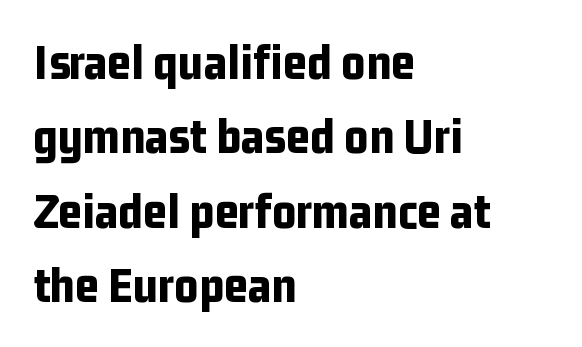
{"serif": "no", "italic": "no", "bold": "yes", "weight": "bold", "width": "condensed", "stroke_contrast": "low", "x_height": "medium", "monospaced": "no", "underline": "no", "align": "left", "line_spacing": "normal", "line_spacing_ratio": 1.43, "letter_spacing": "normal", "letter_spacing_em": 0.0, "glyph_px": 52}
